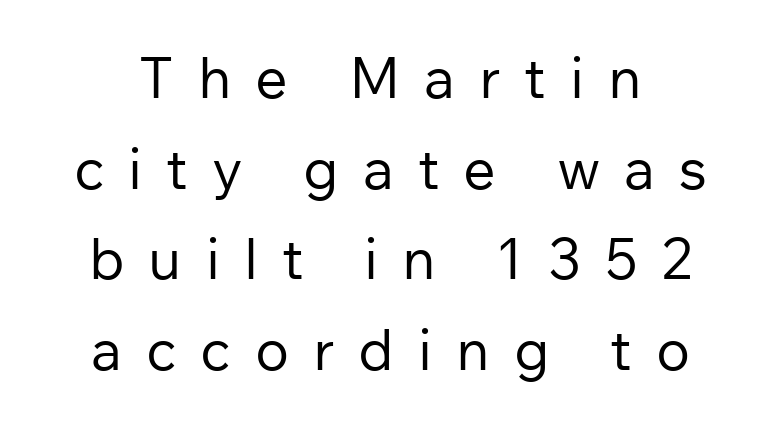
{"serif": "no", "italic": "no", "bold": "no", "weight": "regular", "width": "normal", "stroke_contrast": "low", "x_height": "medium", "monospaced": "no", "underline": "no", "line_spacing": "normal", "line_spacing_ratio": 1.59, "letter_spacing": "wide", "letter_spacing_em": 0.42, "glyph_px": 57}
